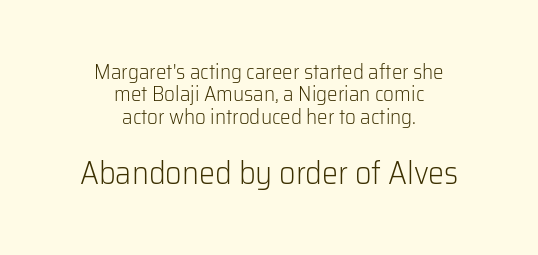
The leading is snug, giving the passage a crowded texture. The face used here is rendered with its standard letterfit. The specimen reads as upright at a glance. Stem width sits at or under what a default text font uses.
